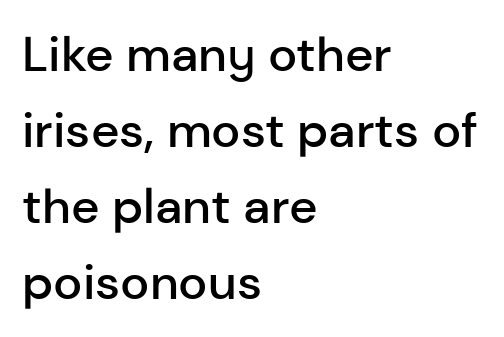
The image shows 49 px semibold sans-serif type, upright; set left-aligned, normal line spacing (1.55x), normal letter spacing, not underlined; low stroke contrast and a medium x-height.
